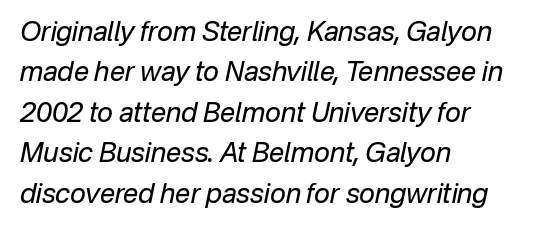
{"italic": "yes", "lean": "right", "slant_degrees": 12, "bold": "no", "underline": "no", "align": "left", "line_spacing": "normal", "line_spacing_ratio": 1.5, "letter_spacing": "normal", "letter_spacing_em": 0.0, "glyph_px": 27}
